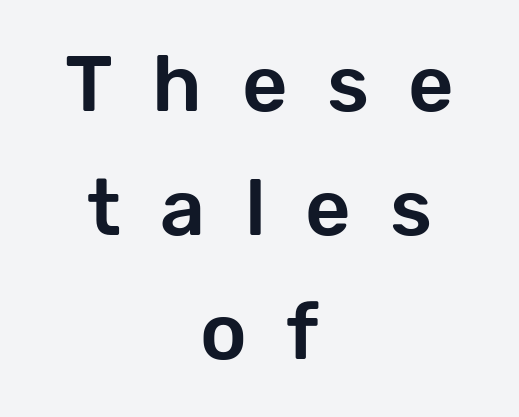
Q: Is the text italic (slanted)? A: No, it is upright.
Q: Is the typeface a serif or a sans-serif typeface? A: Sans-serif.
Q: Is the text underlined? A: No.
Q: How is the paragraph aligned? A: Centered.
Q: Is the spacing between letters normal or unusually wide? A: Unusually wide.
Q: Is the spacing between lines tight, normal or loose? A: Normal.
Q: Width (condensed, normal, or wide)? A: Normal.
Q: Stroke contrast? A: Low.
Q: x-height? A: Medium.
Q: Monospaced? A: No.
